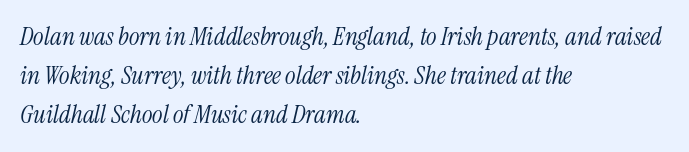
Line starts are locked; line ends wander. On a weight scale, this lands at 450 or below. Rendered with sloped, italic letterforms. The rows are spaced the way most documents space them.
